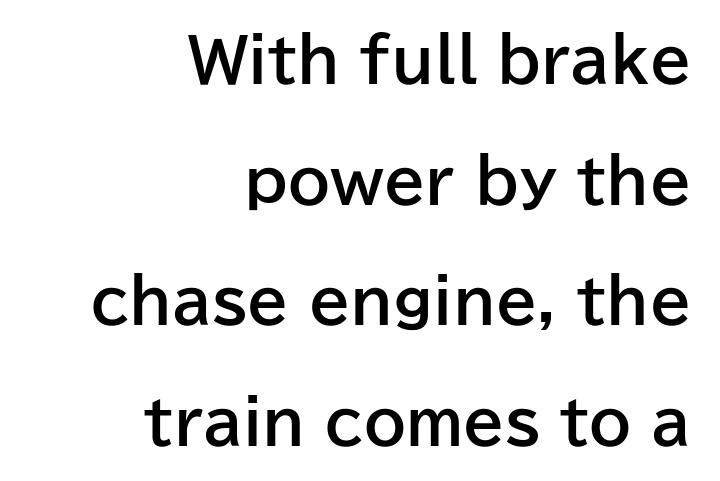
Reading down the column, the eye jumps a long way to each next line. One-word summary of the alignment: right. The rendering uses a bold face; every stroke is thick and dark. Notice how the stems are strictly vertical — no italics here.
